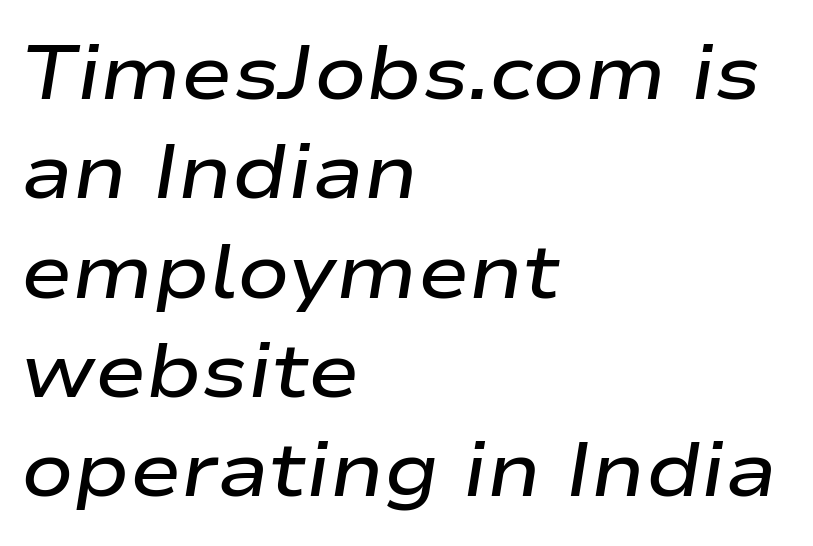
{"italic": "yes", "lean": "right", "slant_degrees": 9, "bold": "semi", "weight": "semibold", "width": "wide", "stroke_contrast": "low", "x_height": "medium", "monospaced": "no", "underline": "no", "align": "left", "line_spacing": "normal", "line_spacing_ratio": 1.29, "letter_spacing": "normal", "letter_spacing_em": 0.0, "glyph_px": 77}
